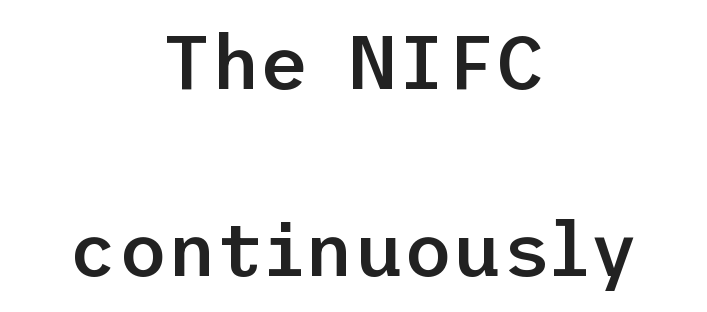
The image shows 76 px semibold sans-serif type, upright; set centered, loose line spacing (2.46x), normal letter spacing, not underlined; low stroke contrast and a medium x-height.
